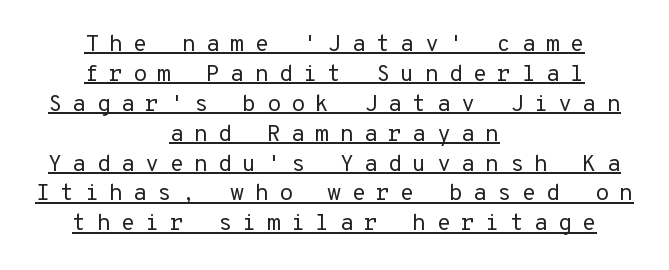
Display-style spreading of the glyphs; the letterfit is very open. A centered setting, common on invitations and titles, is used for this passage. It's the straight-up-and-down kind of type. Notice how descenders clear the ascenders below comfortably — that's standard leading.
